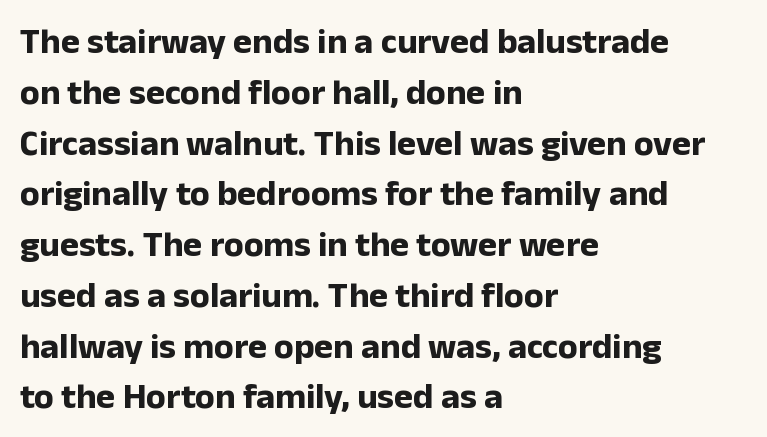
The image shows 36 px bold sans-serif type, upright; set left-aligned, normal line spacing (1.41x), normal letter spacing, not underlined; low stroke contrast and a medium x-height.
